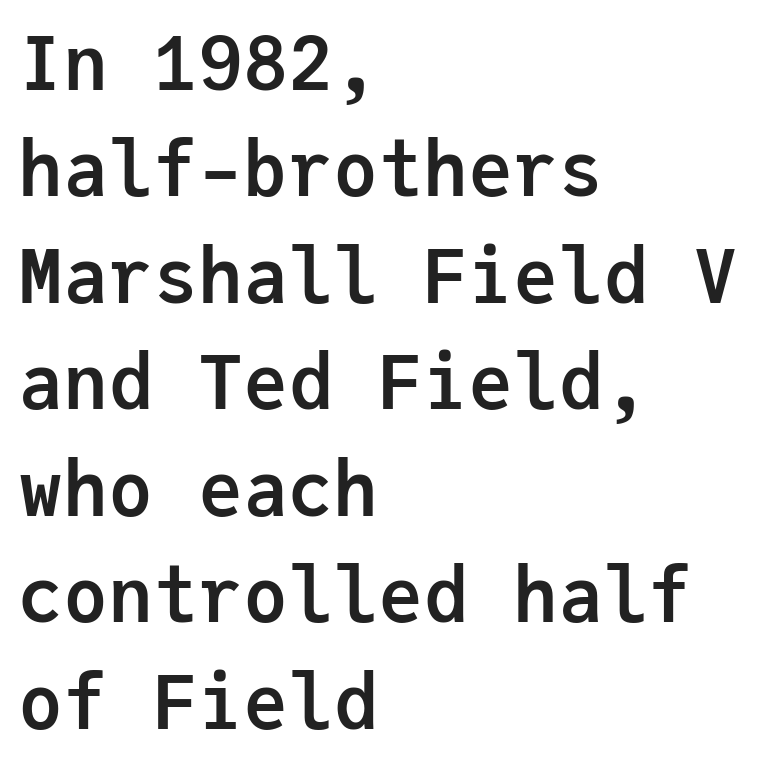
Q: Is the text bold? A: Yes.
Q: Is the text italic (slanted)? A: No, it is upright.
Q: Is the typeface a serif or a sans-serif typeface? A: Sans-serif.
Q: Is the text underlined? A: No.
Q: How is the paragraph aligned? A: Left-aligned.
Q: Is the spacing between letters normal or unusually wide? A: Normal.
Q: Is the spacing between lines tight, normal or loose? A: Normal.
Q: Width (condensed, normal, or wide)? A: Normal.
Q: Stroke contrast? A: Low.
Q: x-height? A: Medium.
Q: Monospaced? A: Yes.
